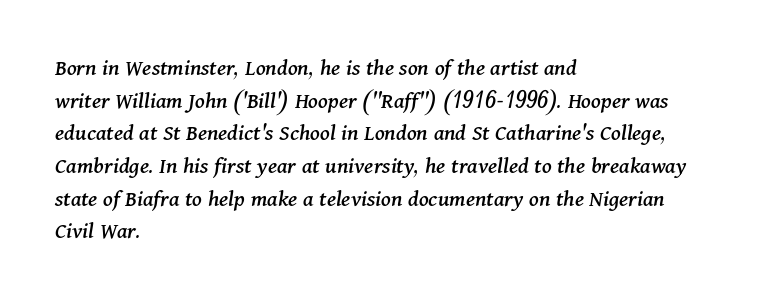
Q: Is the text italic (slanted)? A: Yes, it leans right by about 11 degrees.
Q: Is the text underlined? A: No.
Q: How is the paragraph aligned? A: Left-aligned.
Q: Is the spacing between letters normal or unusually wide? A: Normal.
Q: Is the spacing between lines tight, normal or loose? A: Normal.
